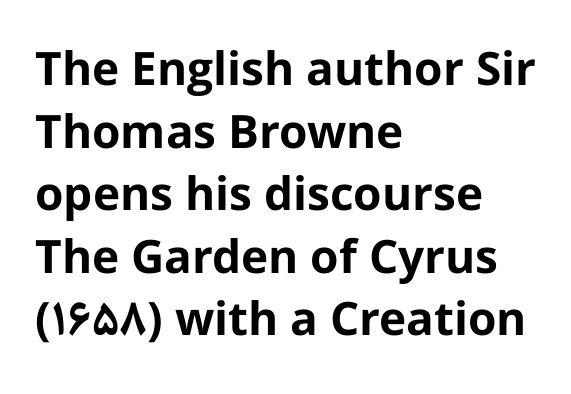
Q: Is the text bold? A: Yes.
Q: Is the text italic (slanted)? A: No, it is upright.
Q: Is the typeface a serif or a sans-serif typeface? A: Sans-serif.
Q: Is the text underlined? A: No.
Q: How is the paragraph aligned? A: Left-aligned.
Q: Is the spacing between letters normal or unusually wide? A: Normal.
Q: Is the spacing between lines tight, normal or loose? A: Normal.
Q: Width (condensed, normal, or wide)? A: Normal.
Q: Stroke contrast? A: Low.
Q: x-height? A: Medium.
Q: Monospaced? A: No.
